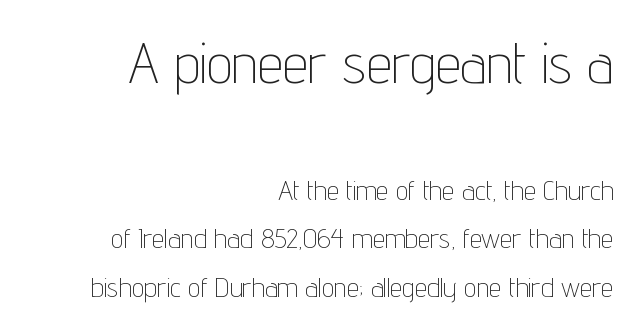
{"serif": "no", "italic": "no", "bold": "no", "weight": "thin", "width": "condensed", "stroke_contrast": "low", "x_height": "medium", "monospaced": "no", "underline": "no", "align": "right", "line_spacing_ratio": 1.74, "letter_spacing": "normal", "letter_spacing_em": 0.0, "larger_block": "first", "size_ratio": 2.04, "glyph_px": 57}
